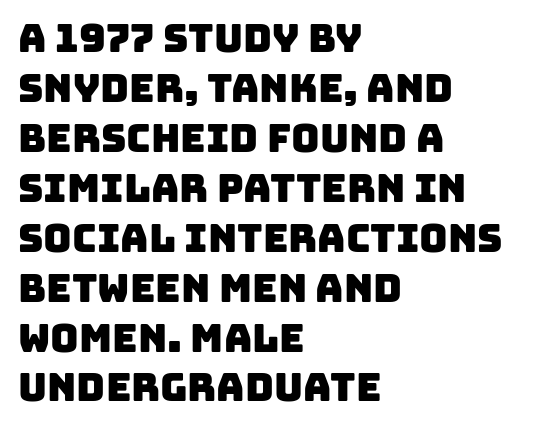
The image shows 39 px sans-serif type; set left-aligned, normal line spacing (1.28x), normal letter spacing, not underlined; low stroke contrast and a large x-height.
